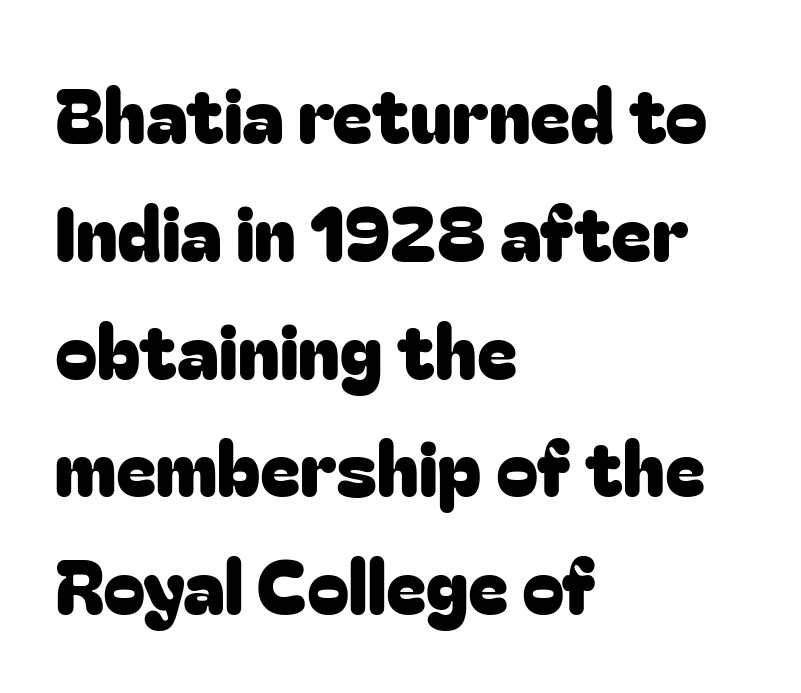
{"serif": "no", "italic": "no", "width": "normal", "stroke_contrast": "low", "x_height": "medium", "monospaced": "no", "underline": "no", "align": "left", "line_spacing": "normal", "line_spacing_ratio": 1.55, "letter_spacing": "normal", "letter_spacing_em": 0.0, "glyph_px": 76}
